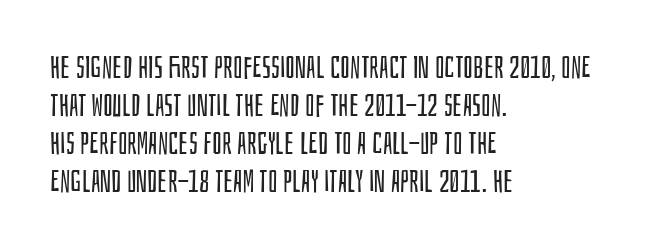
The image shows 31 px regular-weight, condensed sans-serif type, upright; set left-aligned, line spacing 1.23x, normal letter spacing, not underlined; low stroke contrast and a large x-height.
